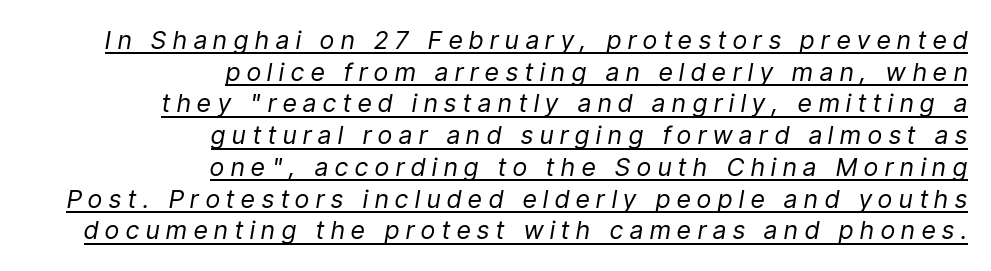
The image shows 25 px text type, italic (leaning right); set right-aligned, normal line spacing (1.27x), unusually wide letter spacing (+0.28 em), underlined.
